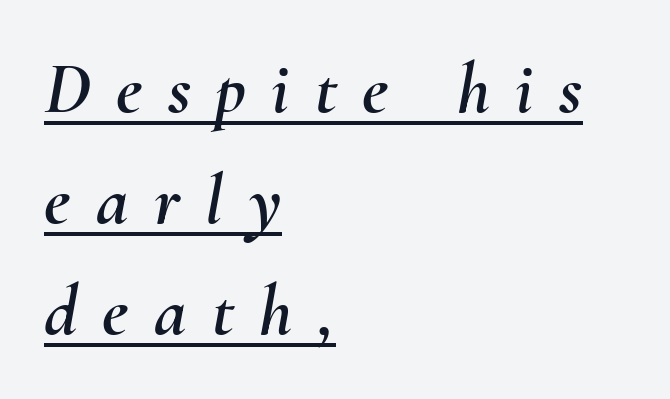
Q: Is the text italic (slanted)? A: Yes, it leans right by about 10 degrees.
Q: Is the text underlined? A: Yes.
Q: How is the paragraph aligned? A: Left-aligned.
Q: Is the spacing between letters normal or unusually wide? A: Unusually wide.
Q: Is the spacing between lines tight, normal or loose? A: Normal.
Q: Width (condensed, normal, or wide)? A: Normal.
Q: Stroke contrast? A: Medium.
Q: x-height? A: Small.
Q: Monospaced? A: No.
